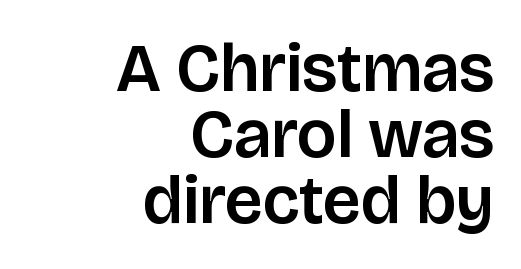
The image shows 68 px sans-serif type, upright; set right-aligned, tight line spacing (0.97x), normal letter spacing, not underlined; low stroke contrast and a large x-height.
